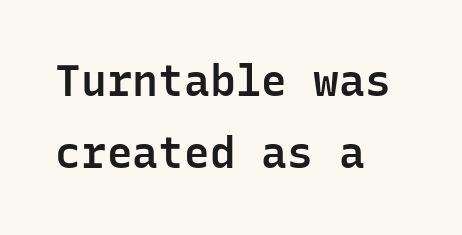
{"serif": "no", "italic": "no", "bold": "semi", "weight": "semibold", "width": "normal", "stroke_contrast": "low", "x_height": "medium", "monospaced": "yes", "underline": "no", "align": "left", "line_spacing": "normal", "line_spacing_ratio": 1.68, "letter_spacing": "normal", "letter_spacing_em": 0.0, "glyph_px": 43}
